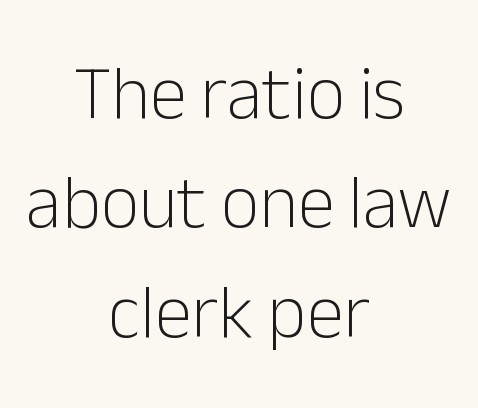
One-word summary of the alignment: center. Spacing between characters is what you'd get straight out of the box. Only glyphs here, with clear space below each row. Does the leading feel generous? No, just average. This sample uses an upright cut, with every glyph sitting square on the baseline.
